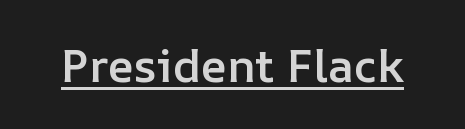
Q: Is the text bold? A: Semi-bold.
Q: Is the text italic (slanted)? A: No, it is upright.
Q: Is the text underlined? A: Yes.
Q: Is the spacing between letters normal or unusually wide? A: Normal.
Q: Width (condensed, normal, or wide)? A: Normal.
Q: Stroke contrast? A: Low.
Q: x-height? A: Medium.
Q: Monospaced? A: No.
